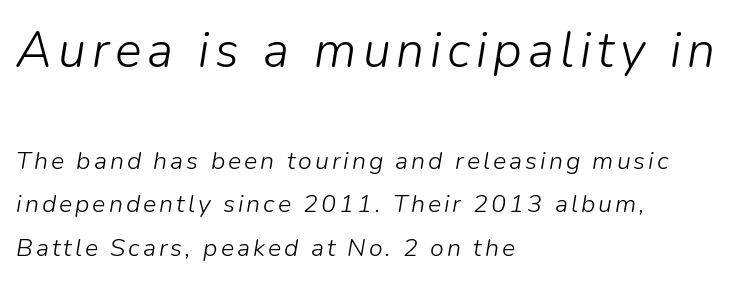
Q: Is the text bold? A: No.
Q: Is the text italic (slanted)? A: Yes, it leans right by about 9 degrees.
Q: Is the text underlined? A: No.
Q: How is the paragraph aligned? A: Left-aligned.
Q: Which block of text is set in a larger size, the first (top) or the second (bottom)? A: The first (top) one.
Q: Width (condensed, normal, or wide)? A: Normal.
Q: Stroke contrast? A: Low.
Q: x-height? A: Medium.
Q: Monospaced? A: No.
